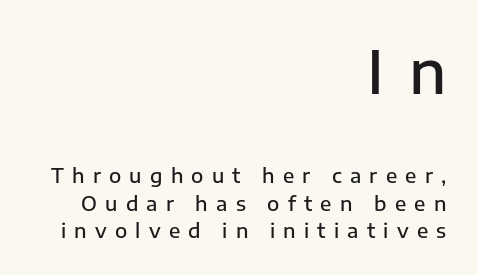
The specimen omits any rule beneath the text block's lines. Italic: no, the glyphs are upright roman. Observe the wide spacing: letters keep a clear distance from each other. The glyphs in this specimen are sans serif. Strokes here are thickened, but only to semibold level.
